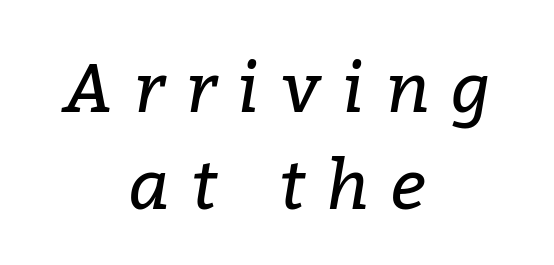
Q: Is the text bold? A: No.
Q: Is the text italic (slanted)? A: Yes, it leans right by about 9 degrees.
Q: Is the typeface a serif or a sans-serif typeface? A: Serif.
Q: Is the text underlined? A: No.
Q: How is the paragraph aligned? A: Centered.
Q: Is the spacing between letters normal or unusually wide? A: Unusually wide.
Q: Is the spacing between lines tight, normal or loose? A: Normal.
Q: Width (condensed, normal, or wide)? A: Normal.
Q: Stroke contrast? A: Low.
Q: x-height? A: Medium.
Q: Monospaced? A: No.
